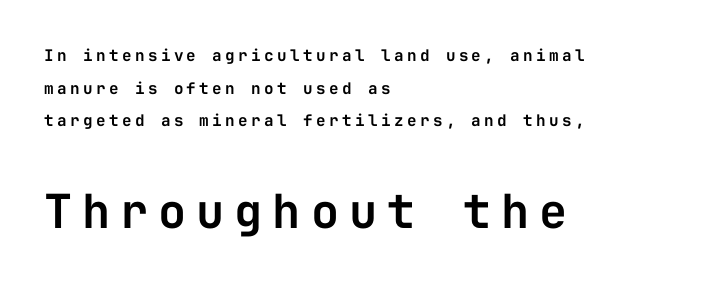
The image shows 47 px sans-serif type, upright, monospaced; set left-aligned, loose line spacing (2.04x), unusually wide letter spacing (+0.21 em), not underlined; the second (bottom) block is 2.94x larger; low stroke contrast and a medium x-height.
